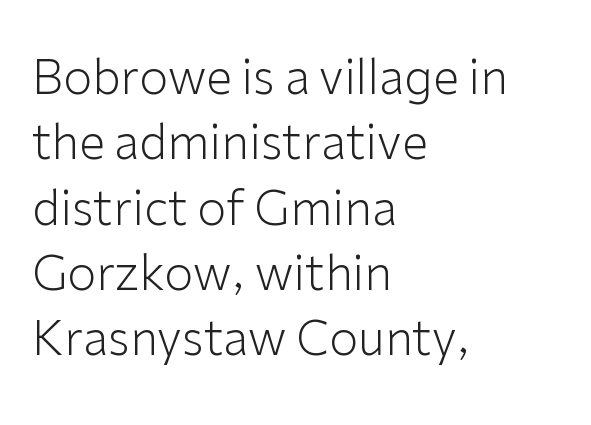
Q: Is the text bold? A: No.
Q: Is the text italic (slanted)? A: No, it is upright.
Q: Is the typeface a serif or a sans-serif typeface? A: Sans-serif.
Q: Is the text underlined? A: No.
Q: How is the paragraph aligned? A: Left-aligned.
Q: Is the spacing between letters normal or unusually wide? A: Normal.
Q: Is the spacing between lines tight, normal or loose? A: Normal.
Q: Width (condensed, normal, or wide)? A: Normal.
Q: Stroke contrast? A: Low.
Q: x-height? A: Medium.
Q: Monospaced? A: No.
